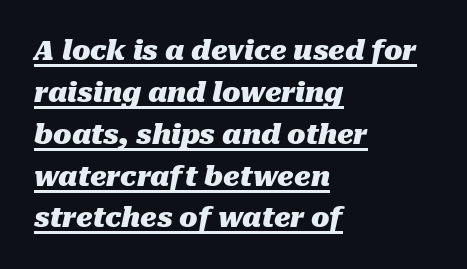
The image shows 27 px bold type, italic (leaning right); set left-aligned, normal line spacing (1.55x), normal letter spacing, underlined.
